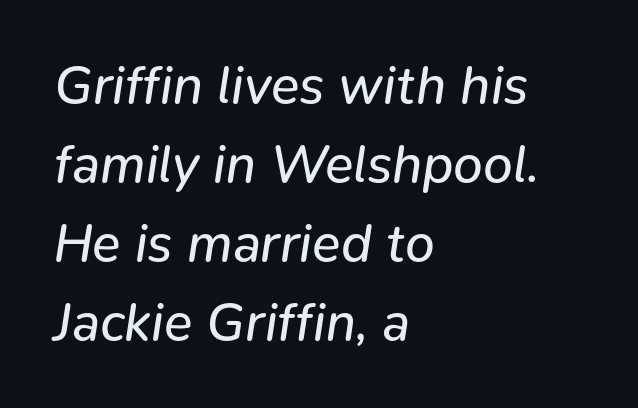
Q: Is the text bold? A: No.
Q: Is the text italic (slanted)? A: Yes, it leans right by about 9 degrees.
Q: Is the text underlined? A: No.
Q: How is the paragraph aligned? A: Left-aligned.
Q: Is the spacing between letters normal or unusually wide? A: Normal.
Q: Is the spacing between lines tight, normal or loose? A: Normal.
Q: Width (condensed, normal, or wide)? A: Normal.
Q: Stroke contrast? A: Low.
Q: x-height? A: Medium.
Q: Monospaced? A: No.
